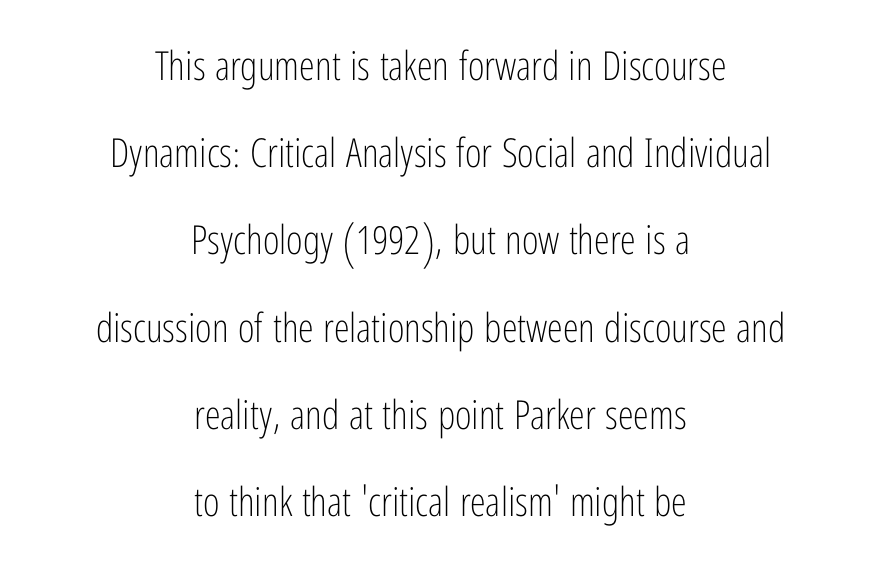
It's the straight-up-and-down kind of type. The rag falls on both sides of this text block equally. Is this a sans? Yes — the strokes have no serifs. The passage shown has conventional tracking throughout. Here the designer chose a conventional face with non-uniform glyph widths. Vertically, the passage feels expansive, rows floating well apart.
